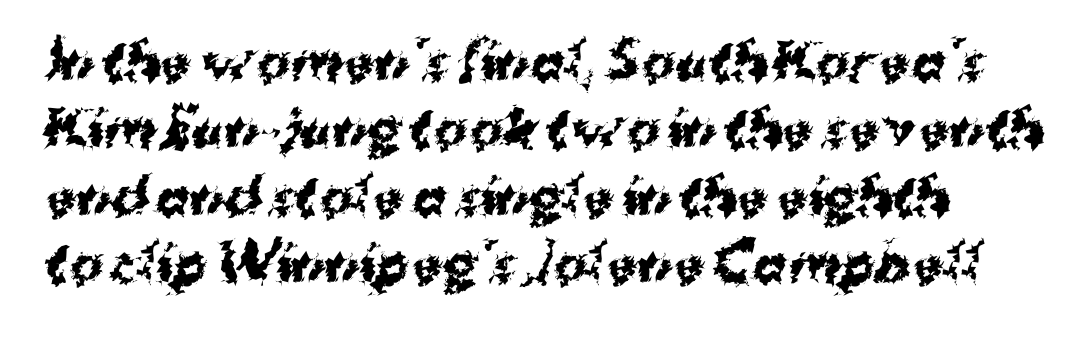
Q: Is the text bold? A: Yes.
Q: Is the typeface a serif or a sans-serif typeface? A: Sans-serif.
Q: Is the text underlined? A: No.
Q: How is the paragraph aligned? A: Left-aligned.
Q: Is the spacing between letters normal or unusually wide? A: Normal.
Q: Is the spacing between lines tight, normal or loose? A: Normal.
Q: Width (condensed, normal, or wide)? A: Normal.
Q: Stroke contrast? A: Medium.
Q: x-height? A: Medium.
Q: Monospaced? A: No.
